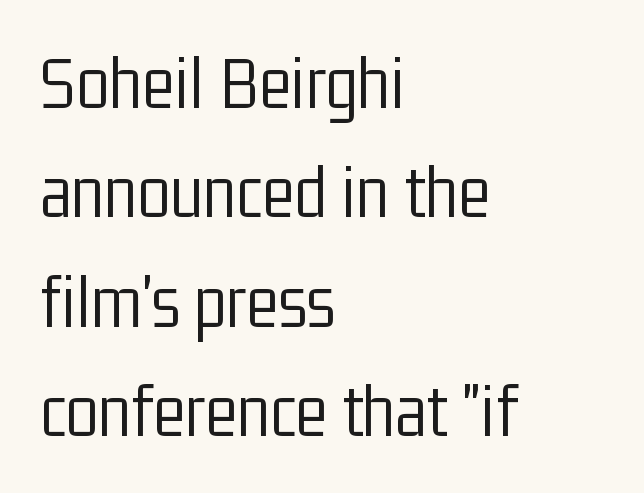
{"serif": "no", "italic": "no", "bold": "no", "weight": "light", "width": "condensed", "stroke_contrast": "low", "x_height": "medium", "monospaced": "no", "underline": "no", "align": "left", "line_spacing": "normal", "line_spacing_ratio": 1.44, "letter_spacing": "normal", "letter_spacing_em": 0.0, "glyph_px": 76}
